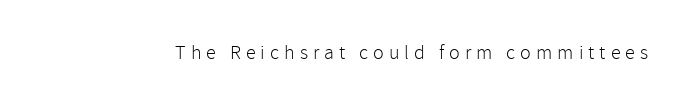
The image shows 20 px text type, upright; set unusually wide letter spacing (+0.25 em), not underlined.
